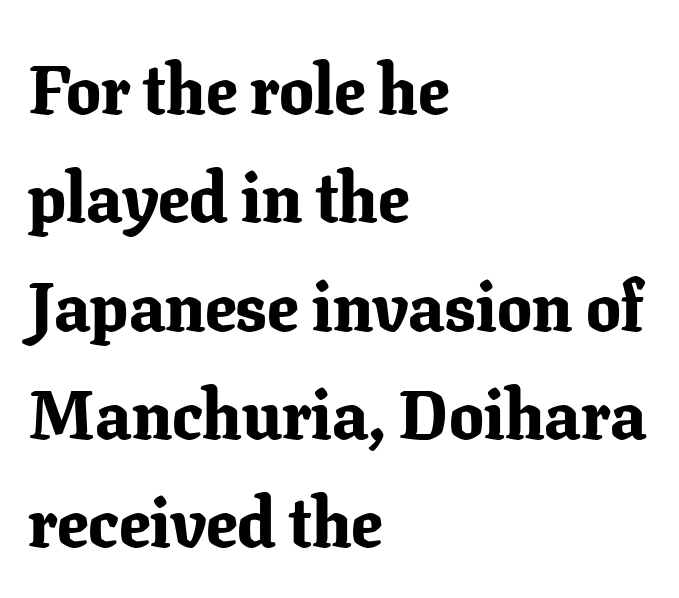
{"serif": "yes", "italic": "no", "bold": "yes", "weight": "bold", "width": "normal", "stroke_contrast": "low", "x_height": "medium", "monospaced": "no", "underline": "no", "align": "left", "line_spacing": "normal", "line_spacing_ratio": 1.57, "letter_spacing": "normal", "letter_spacing_em": 0.0, "glyph_px": 69}
